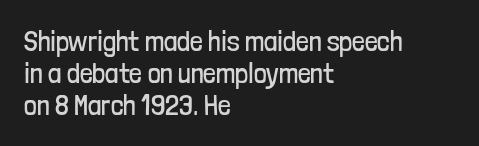
The image shows 28 px regular-weight, condensed sans-serif type, upright; set left-aligned, tight line spacing (1.14x), normal letter spacing, not underlined; low stroke contrast and a medium x-height.
